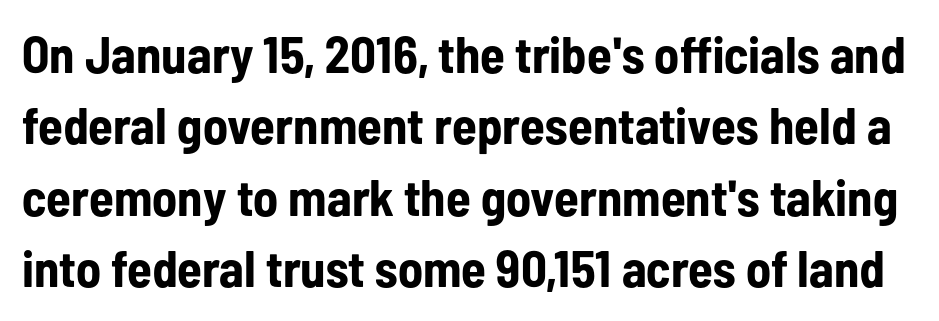
The face used here is proportionally spaced, like ordinary book or web type. The block of text has a typical density, with ordinary space between rows. Characters follow at the spacing the type designer built in. Pretty heavy lettering here — definitely bold. The foot of each line stays bare and open.
